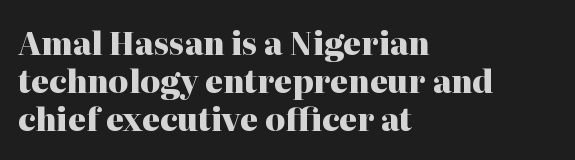
The lines in this sample share a left origin and differ only in where they stop. Varying glyph widths throughout — classic text-font behaviour. Notice how thick the strokes are: this is what a full bold looks like. A serif font was chosen for this passage.
